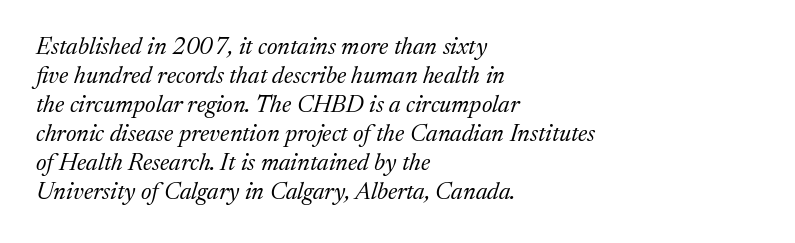
The image shows 24 px text type, italic (leaning right); set left-aligned, line spacing 1.21x, normal letter spacing, not underlined.
